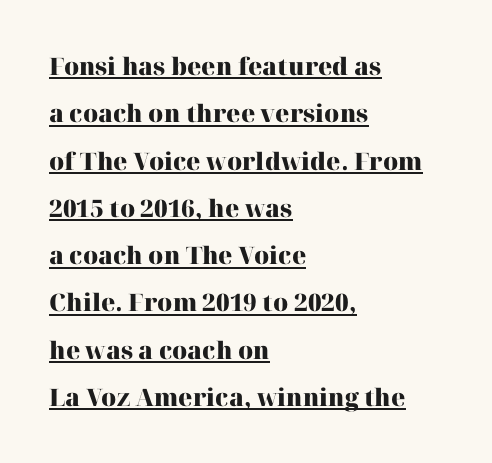
{"italic": "no", "bold": "yes", "underline": "yes", "align": "left", "line_spacing": "loose", "line_spacing_ratio": 1.97, "letter_spacing": "normal", "letter_spacing_em": 0.0, "glyph_px": 24}
